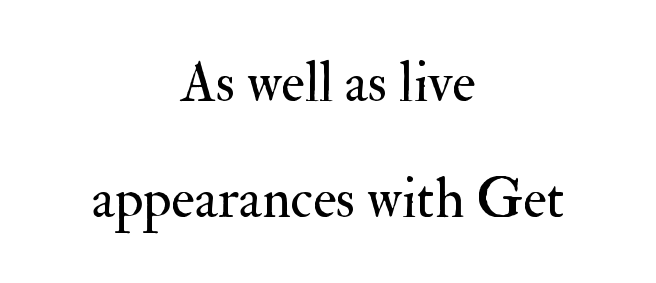
Q: Is the text bold? A: No.
Q: Is the text italic (slanted)? A: No, it is upright.
Q: Is the typeface a serif or a sans-serif typeface? A: Serif.
Q: Is the text underlined? A: No.
Q: How is the paragraph aligned? A: Centered.
Q: Is the spacing between letters normal or unusually wide? A: Normal.
Q: Is the spacing between lines tight, normal or loose? A: Loose.
Q: Width (condensed, normal, or wide)? A: Normal.
Q: Stroke contrast? A: Medium.
Q: x-height? A: Small.
Q: Monospaced? A: No.
